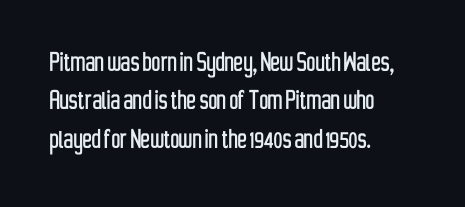
Q: Is the text italic (slanted)? A: No, it is upright.
Q: Is the typeface a serif or a sans-serif typeface? A: Sans-serif.
Q: Is the text underlined? A: No.
Q: How is the paragraph aligned? A: Left-aligned.
Q: Is the spacing between letters normal or unusually wide? A: Normal.
Q: Width (condensed, normal, or wide)? A: Condensed.
Q: Stroke contrast? A: Low.
Q: x-height? A: Medium.
Q: Monospaced? A: No.
